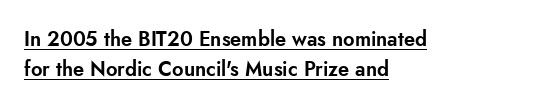
The image shows 20 px text type, upright; set left-aligned, normal line spacing (1.48x), normal letter spacing, underlined.
